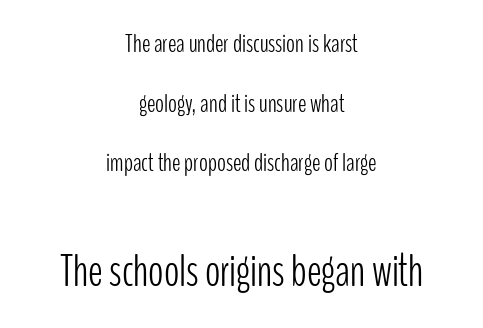
The image shows 45 px light, condensed sans-serif type, upright; set centered, loose line spacing (2.29x), normal letter spacing, not underlined; the second (bottom) block is 1.73x larger; low stroke contrast and a medium x-height.
